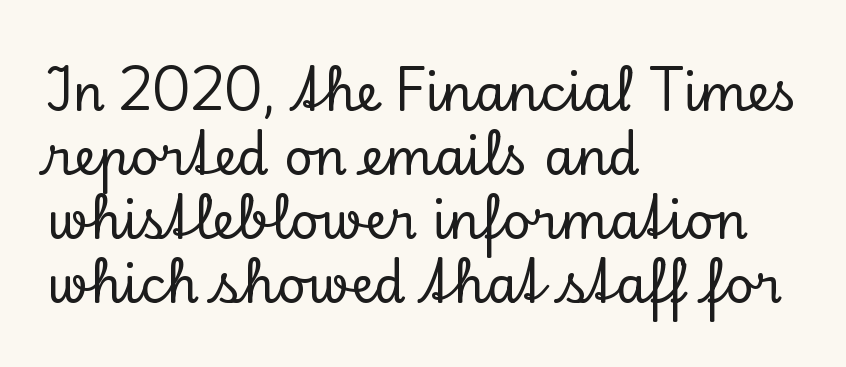
These lines are rendered in a variable-pitch font. The lettering stays uniformly vertical, giving the passage a roman look. Horizontally, the lines are justified to the leading edge only. The rendering keeps characters at their native spacing.
